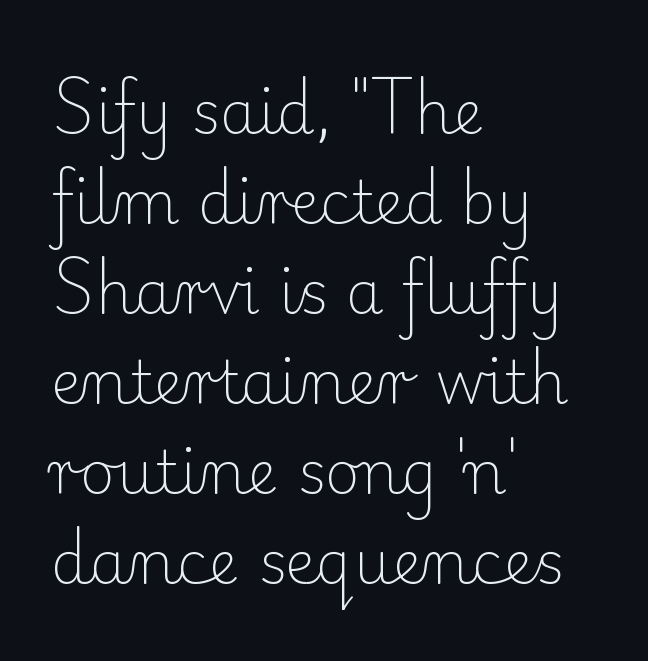
Weight: in the light-to-regular range. A typesetter would call this leading conventional body-copy spacing. Typeset ragged right — the left edge is the straight one. The face used here is proportionally spaced, like ordinary book or web type.
